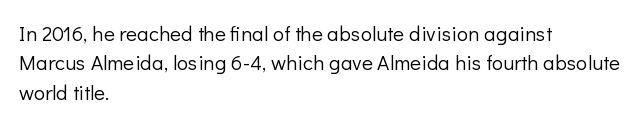
A clean baseline with only descenders dipping below it. If you drew a line through each stem, it would be perfectly vertical. Honestly, the row spacing looks completely unremarkable. Is this a heavy cut? Hardly; it is regular or lighter.
